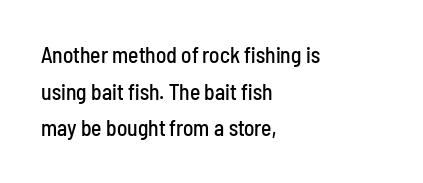
Q: Is the text italic (slanted)? A: No, it is upright.
Q: Is the text underlined? A: No.
Q: How is the paragraph aligned? A: Left-aligned.
Q: Is the spacing between letters normal or unusually wide? A: Normal.
Q: Is the spacing between lines tight, normal or loose? A: Normal.
